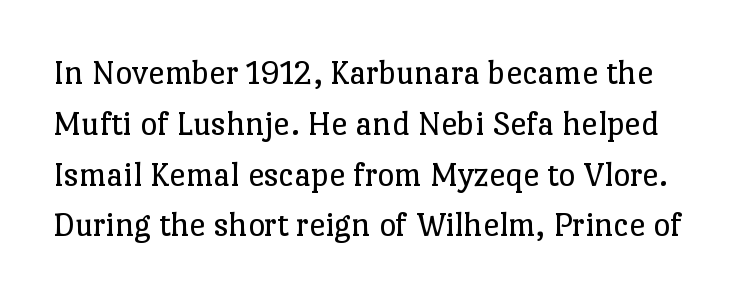
The image shows 36 px regular-weight serif type, upright; set normal line spacing (1.41x), normal letter spacing, not underlined; low stroke contrast and a medium x-height.
